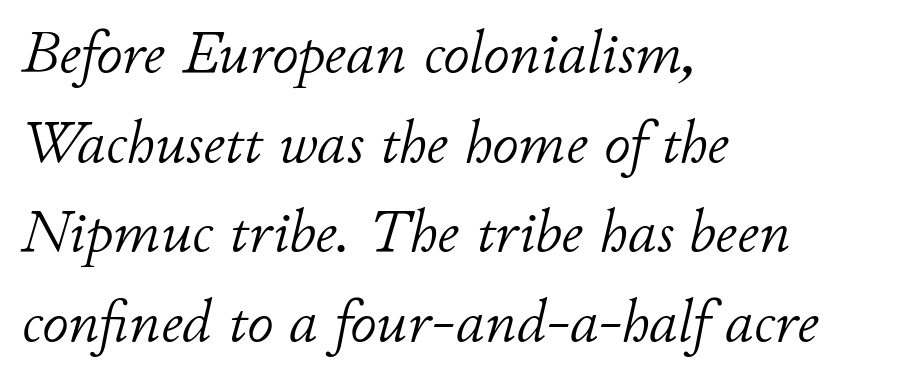
{"italic": "yes", "lean": "right", "slant_degrees": 11, "bold": "no", "weight": "light", "width": "normal", "stroke_contrast": "low", "x_height": "small", "monospaced": "no", "underline": "no", "align": "left", "line_spacing": "normal", "line_spacing_ratio": 1.52, "letter_spacing": "normal", "letter_spacing_em": 0.0, "glyph_px": 59}
